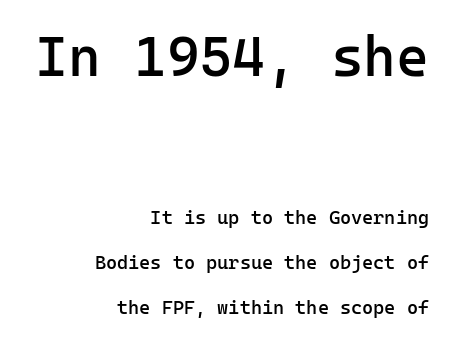
{"serif": "no", "italic": "no", "bold": "semi", "weight": "semibold", "width": "normal", "stroke_contrast": "low", "x_height": "medium", "monospaced": "yes", "underline": "no", "align": "right", "line_spacing": "loose", "line_spacing_ratio": 2.35, "letter_spacing": "normal", "letter_spacing_em": 0.0, "larger_block": "first", "size_ratio": 2.95, "glyph_px": 56}
